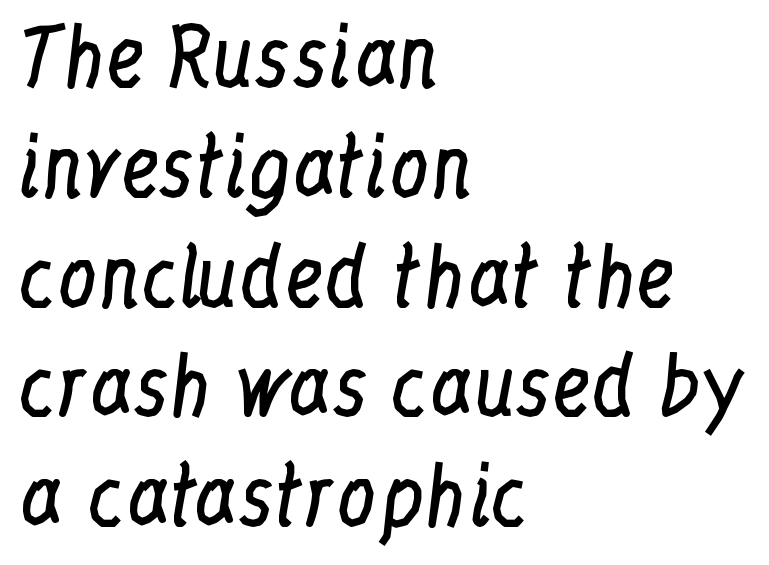
{"serif": "yes", "bold": "no", "weight": "regular", "width": "condensed", "stroke_contrast": "low", "x_height": "medium", "monospaced": "no", "underline": "no", "align": "left", "line_spacing": "normal", "line_spacing_ratio": 1.39, "letter_spacing": "normal", "letter_spacing_em": 0.0, "glyph_px": 79}
